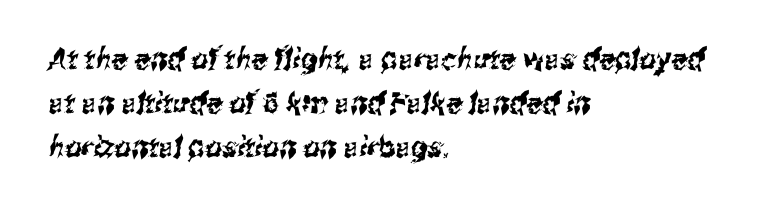
The space directly below the letters is spotless. Nothing unusual about the tracking: characters are spaced as the font intends. Regarding serifs, this sample does without them. Looks like regular typesetting: each glyph gets only the width it needs. Normally led — the rows are evenly, conventionally spaced. The setting favours the left margin, as ordinary paragraphs usually do.
